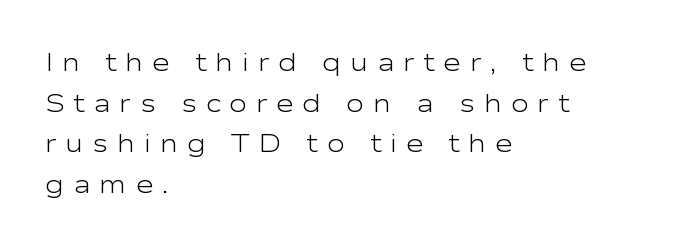
Q: Is the text bold? A: No.
Q: Is the text italic (slanted)? A: No, it is upright.
Q: Is the text underlined? A: No.
Q: How is the paragraph aligned? A: Left-aligned.
Q: Is the spacing between letters normal or unusually wide? A: Unusually wide.
Q: Is the spacing between lines tight, normal or loose? A: Normal.
